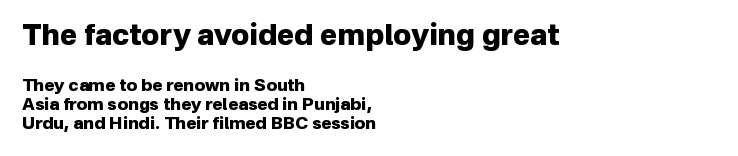
Q: Is the text bold? A: Yes.
Q: Is the text italic (slanted)? A: No, it is upright.
Q: Is the typeface a serif or a sans-serif typeface? A: Sans-serif.
Q: Is the text underlined? A: No.
Q: How is the paragraph aligned? A: Left-aligned.
Q: Is the spacing between letters normal or unusually wide? A: Normal.
Q: Is the spacing between lines tight, normal or loose? A: Tight.
Q: Which block of text is set in a larger size, the first (top) or the second (bottom)? A: The first (top) one.
Q: Width (condensed, normal, or wide)? A: Normal.
Q: Stroke contrast? A: Low.
Q: x-height? A: Medium.
Q: Monospaced? A: No.
